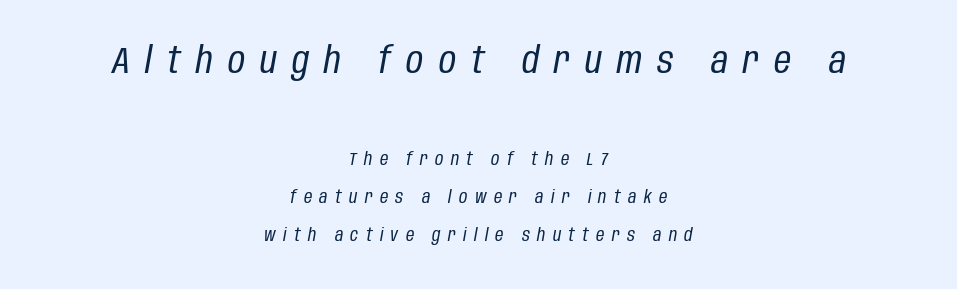
Q: Is the text bold? A: No.
Q: Is the text italic (slanted)? A: Yes, it leans right by about 10 degrees.
Q: Is the text underlined? A: No.
Q: How is the paragraph aligned? A: Centered.
Q: Is the spacing between letters normal or unusually wide? A: Unusually wide.
Q: Is the spacing between lines tight, normal or loose? A: Loose.
Q: Which block of text is set in a larger size, the first (top) or the second (bottom)? A: The first (top) one.
Q: Width (condensed, normal, or wide)? A: Condensed.
Q: Stroke contrast? A: Low.
Q: x-height? A: Large.
Q: Monospaced? A: No.
